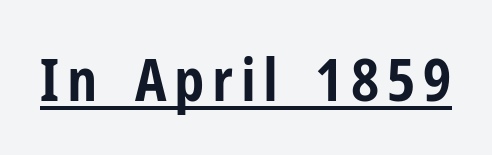
Q: Is the text bold? A: Yes.
Q: Is the text italic (slanted)? A: No, it is upright.
Q: Is the typeface a serif or a sans-serif typeface? A: Sans-serif.
Q: Is the text underlined? A: Yes.
Q: Width (condensed, normal, or wide)? A: Condensed.
Q: Stroke contrast? A: Low.
Q: x-height? A: Medium.
Q: Monospaced? A: No.
